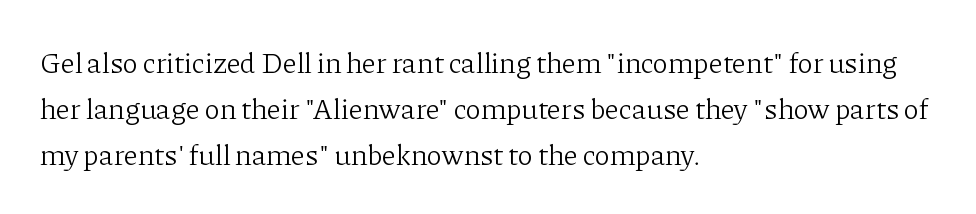
The image shows 29 px light serif type, upright; set left-aligned, normal line spacing (1.58x), normal letter spacing, not underlined; low stroke contrast and a medium x-height.
